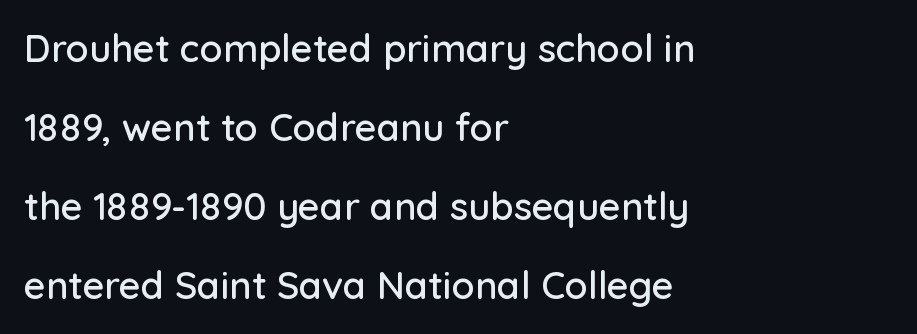
Q: Is the text italic (slanted)? A: No, it is upright.
Q: Is the typeface a serif or a sans-serif typeface? A: Sans-serif.
Q: Is the text underlined? A: No.
Q: How is the paragraph aligned? A: Left-aligned.
Q: Is the spacing between letters normal or unusually wide? A: Normal.
Q: Is the spacing between lines tight, normal or loose? A: Loose.
Q: Width (condensed, normal, or wide)? A: Normal.
Q: Stroke contrast? A: Low.
Q: x-height? A: Medium.
Q: Monospaced? A: No.
